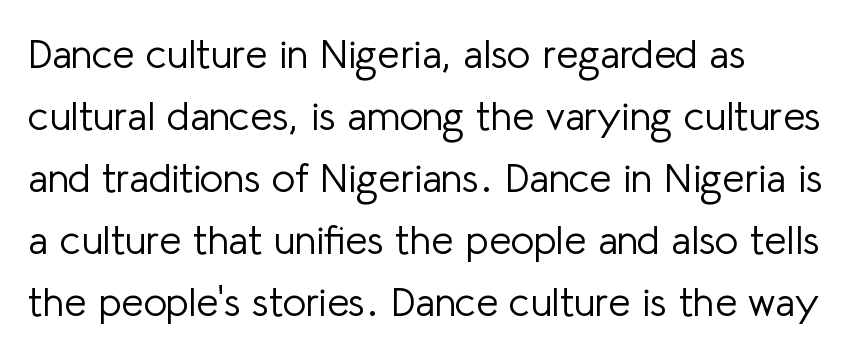
{"serif": "no", "italic": "no", "bold": "no", "weight": "light", "width": "normal", "stroke_contrast": "low", "x_height": "medium", "monospaced": "no", "underline": "no", "line_spacing": "normal", "line_spacing_ratio": 1.55, "letter_spacing": "normal", "letter_spacing_em": 0.0, "glyph_px": 40}
